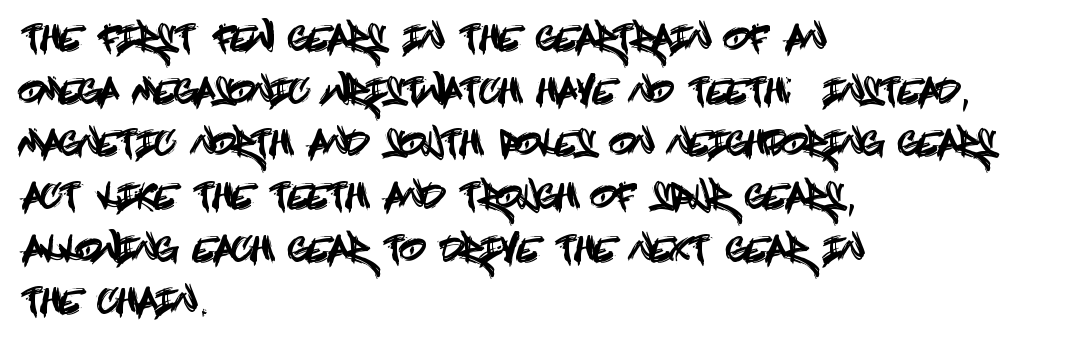
Observe the absence of serifs on each vertical stroke in this sample. This rendering leaves character spacing at its baseline value. Regular leading.
